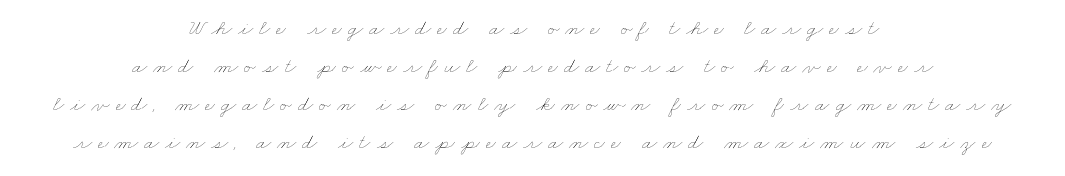
Q: Is the text bold? A: No.
Q: Is the text underlined? A: No.
Q: How is the paragraph aligned? A: Centered.
Q: Is the spacing between letters normal or unusually wide? A: Unusually wide.
